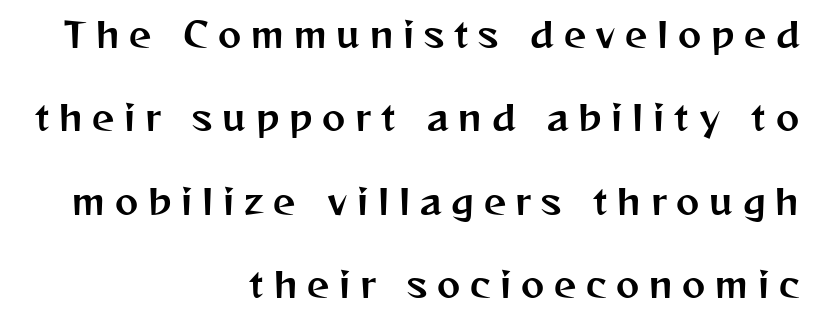
The image shows 35 px sans-serif type, upright; set right-aligned, loose line spacing (2.38x), unusually wide letter spacing (+0.28 em), not underlined; medium stroke contrast and a medium x-height.
